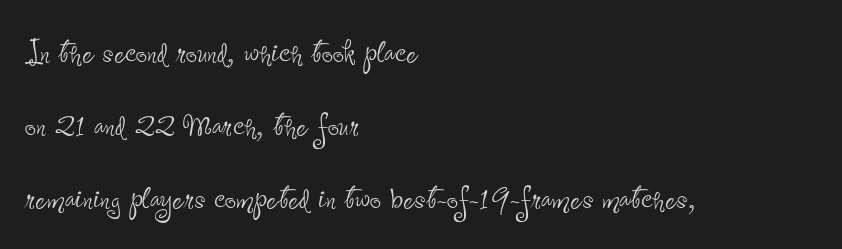
Q: Is the text bold? A: No.
Q: Is the text italic (slanted)? A: Yes.
Q: Is the typeface a serif or a sans-serif typeface? A: Sans-serif.
Q: Is the text underlined? A: No.
Q: How is the paragraph aligned? A: Left-aligned.
Q: Is the spacing between letters normal or unusually wide? A: Normal.
Q: Width (condensed, normal, or wide)? A: Condensed.
Q: Stroke contrast? A: Low.
Q: x-height? A: Small.
Q: Monospaced? A: No.
